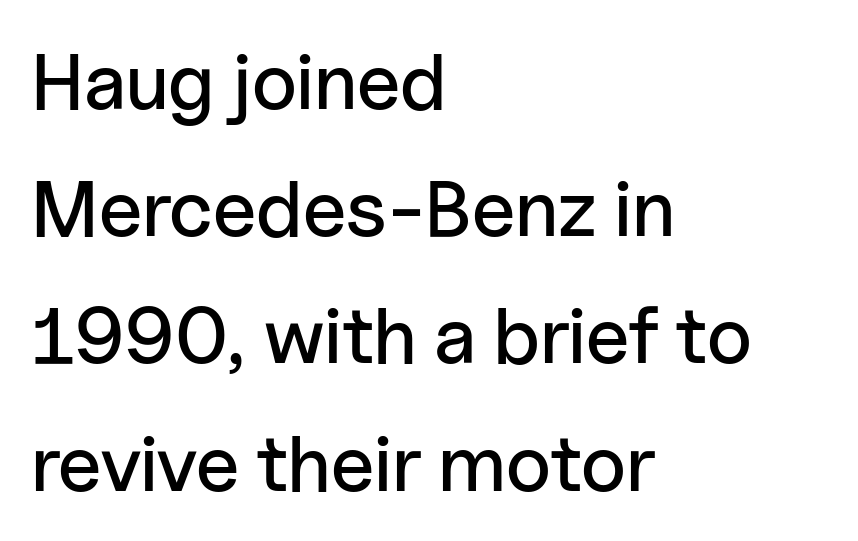
Alignment: flush left. The passage shown is typeset with a sans-serif family. The rendering uses natural spacing where letterforms have individual widths. Does the lettering tilt? It doesn't — this is upright. Observe the ordinary spacing: letters are neighbours, not strangers. A typesetter would call this leading conventional body-copy spacing.
